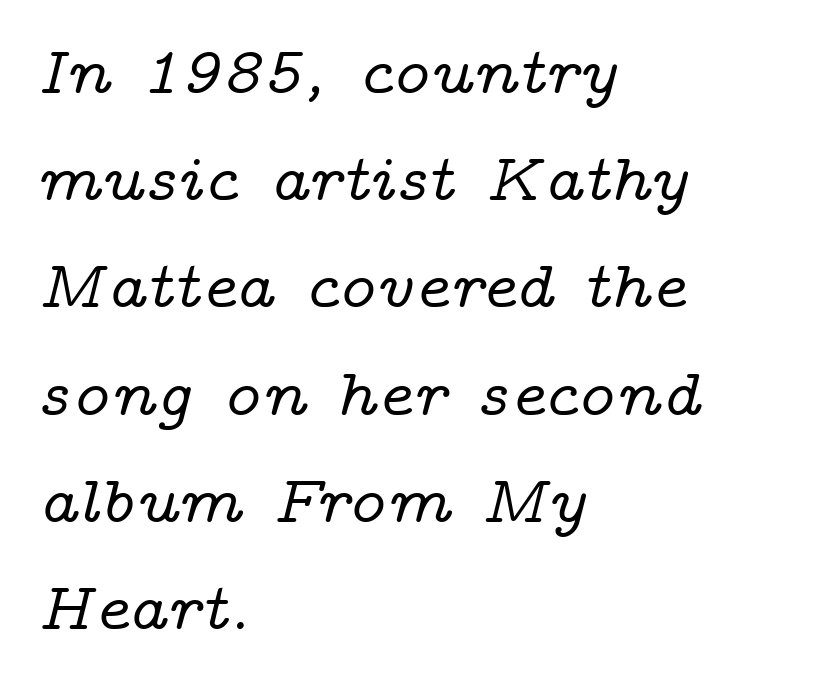
The foot of each line stays bare and open. Letterform terminals end in serifs throughout the passage. Look at the tracking — it's just the regular setting, nothing added. These lines are rendered in a variable-pitch font. How would I describe the line gaps? Plain and ordinary.
